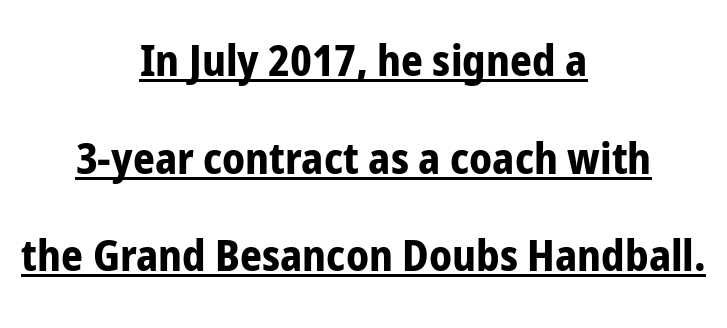
Q: Is the text bold? A: Yes.
Q: Is the text italic (slanted)? A: No, it is upright.
Q: Is the typeface a serif or a sans-serif typeface? A: Sans-serif.
Q: Is the text underlined? A: Yes.
Q: How is the paragraph aligned? A: Centered.
Q: Is the spacing between letters normal or unusually wide? A: Normal.
Q: Is the spacing between lines tight, normal or loose? A: Loose.
Q: Width (condensed, normal, or wide)? A: Condensed.
Q: Stroke contrast? A: Low.
Q: x-height? A: Medium.
Q: Monospaced? A: No.
